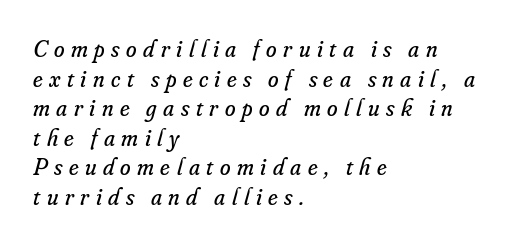
The image shows 24 px text type, italic (leaning right); set left-aligned, line spacing 1.23x, unusually wide letter spacing (+0.27 em), not underlined.
